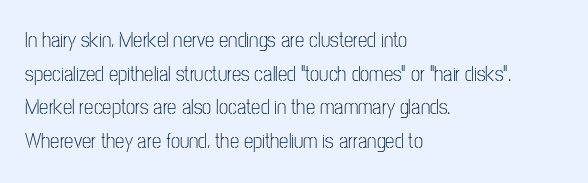
The image shows 21 px text type, upright; set left-aligned, normal line spacing (1.6x), normal letter spacing, not underlined.
